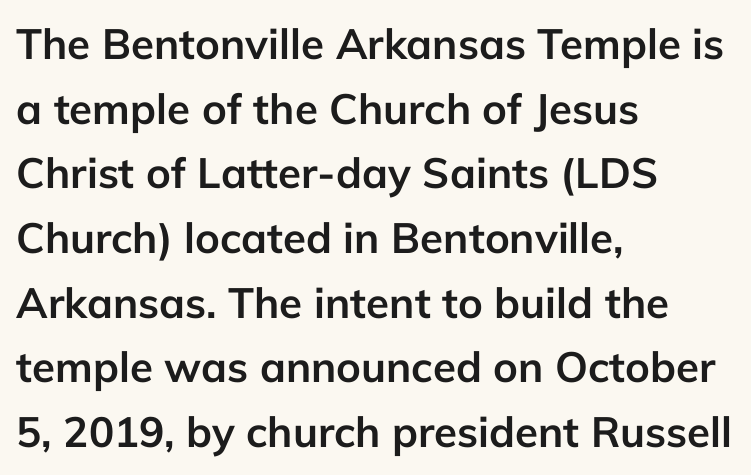
Q: Is the text bold? A: Yes.
Q: Is the text italic (slanted)? A: No, it is upright.
Q: Is the typeface a serif or a sans-serif typeface? A: Sans-serif.
Q: Is the text underlined? A: No.
Q: How is the paragraph aligned? A: Left-aligned.
Q: Is the spacing between letters normal or unusually wide? A: Normal.
Q: Is the spacing between lines tight, normal or loose? A: Normal.
Q: Width (condensed, normal, or wide)? A: Normal.
Q: Stroke contrast? A: Low.
Q: x-height? A: Medium.
Q: Monospaced? A: No.
